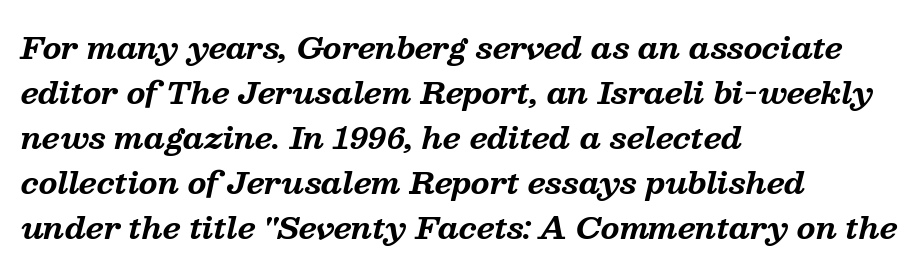
The image shows 30 px bold serif type, italic (leaning right); set left-aligned, normal line spacing (1.5x), normal letter spacing, not underlined; medium stroke contrast and a medium x-height.
